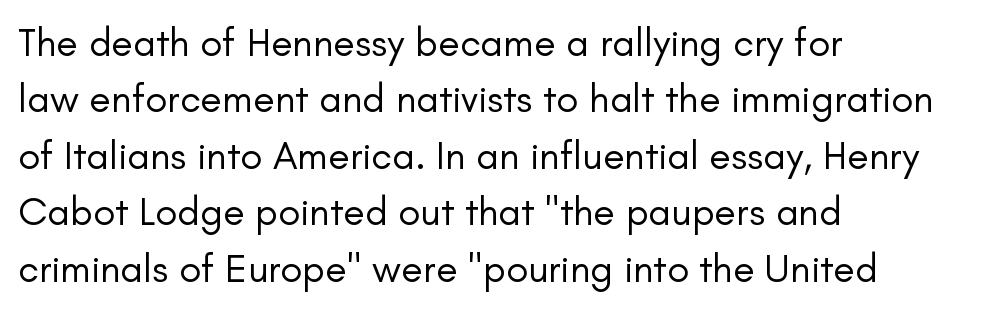
Spacing verdict: proportional, widths tailored to each character. This is the regular roman posture of the typeface. Descenders hang freely into open space. Is this a sans? Yes — the strokes have no serifs.
